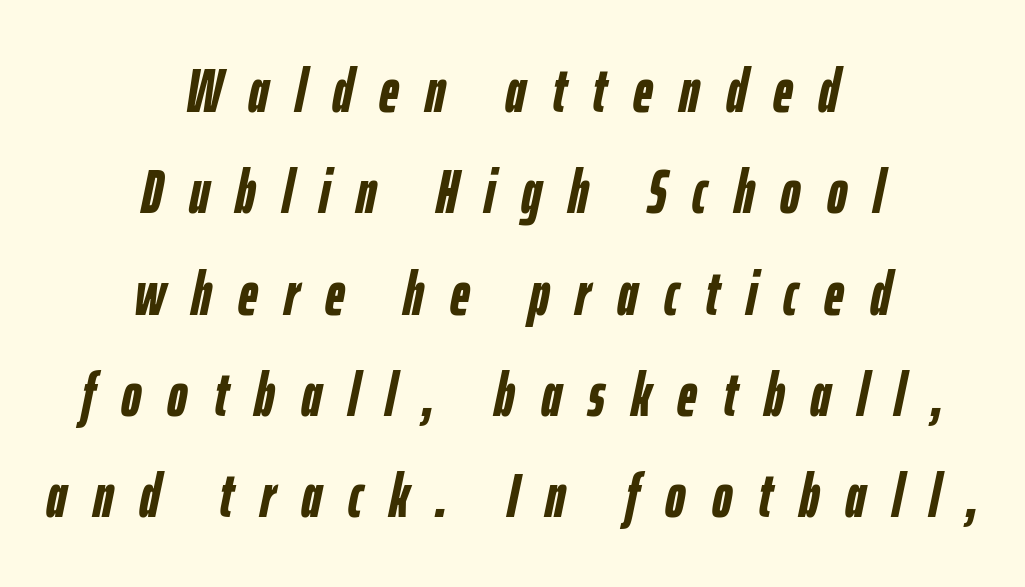
The image shows 61 px semibold, condensed type, italic (leaning right); set centered, normal line spacing (1.66x), unusually wide letter spacing (+0.43 em), not underlined; low stroke contrast and a medium x-height.
